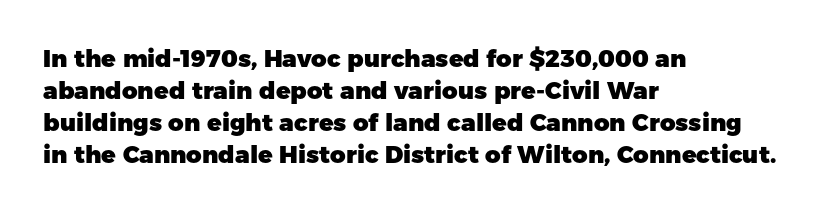
The image shows 24 px bold type, upright; set left-aligned, normal line spacing (1.33x), normal letter spacing, not underlined.
